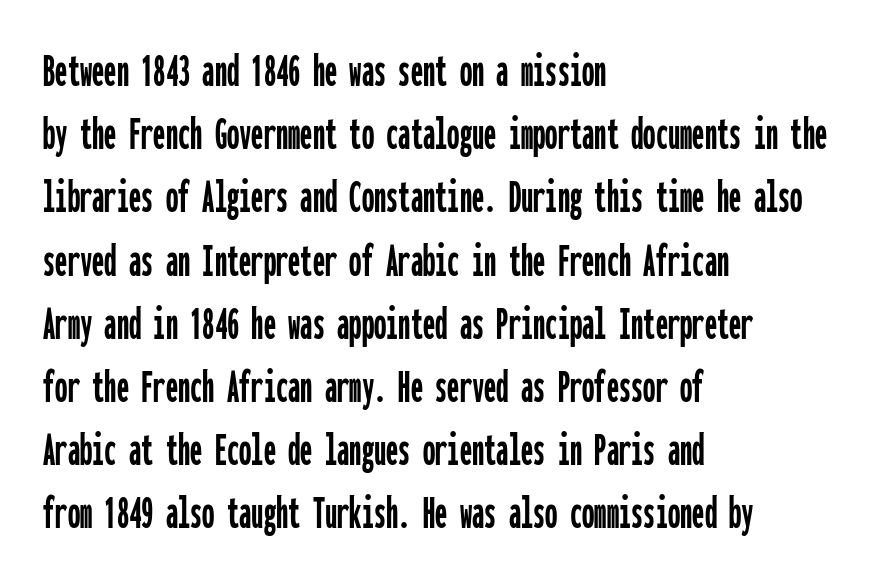
The image shows 49 px condensed sans-serif type, upright, monospaced; set left-aligned, normal line spacing (1.29x), normal letter spacing, not underlined; low stroke contrast and a medium x-height.
